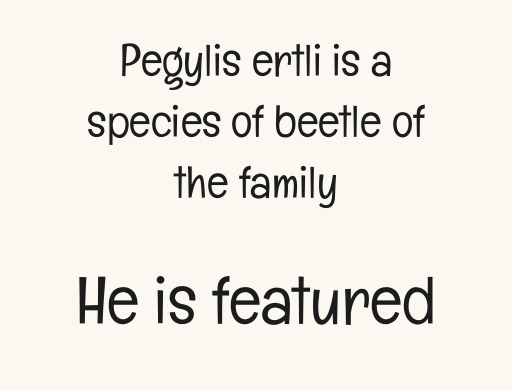
The image shows 67 px light, condensed sans-serif type, upright; set centered, normal line spacing (1.36x), normal letter spacing, not underlined; the second (bottom) block is 1.49x larger; low stroke contrast and a medium x-height.
